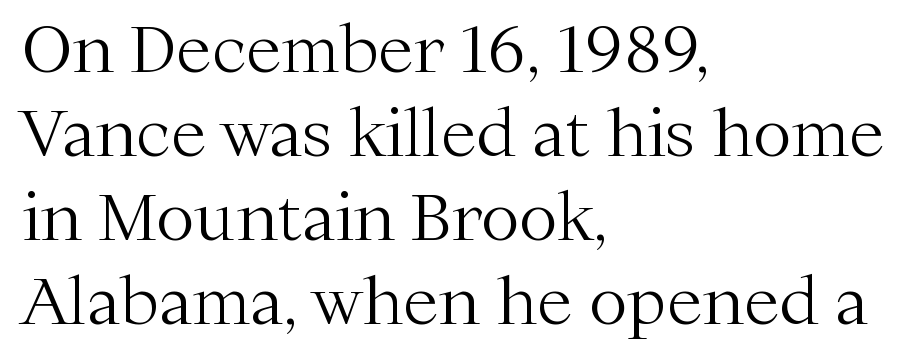
Q: Is the text bold? A: No.
Q: Is the text italic (slanted)? A: No, it is upright.
Q: Is the typeface a serif or a sans-serif typeface? A: Serif.
Q: Is the text underlined? A: No.
Q: How is the paragraph aligned? A: Left-aligned.
Q: Is the spacing between letters normal or unusually wide? A: Normal.
Q: Is the spacing between lines tight, normal or loose? A: Normal.
Q: Width (condensed, normal, or wide)? A: Normal.
Q: Stroke contrast? A: Medium.
Q: x-height? A: Medium.
Q: Monospaced? A: No.
